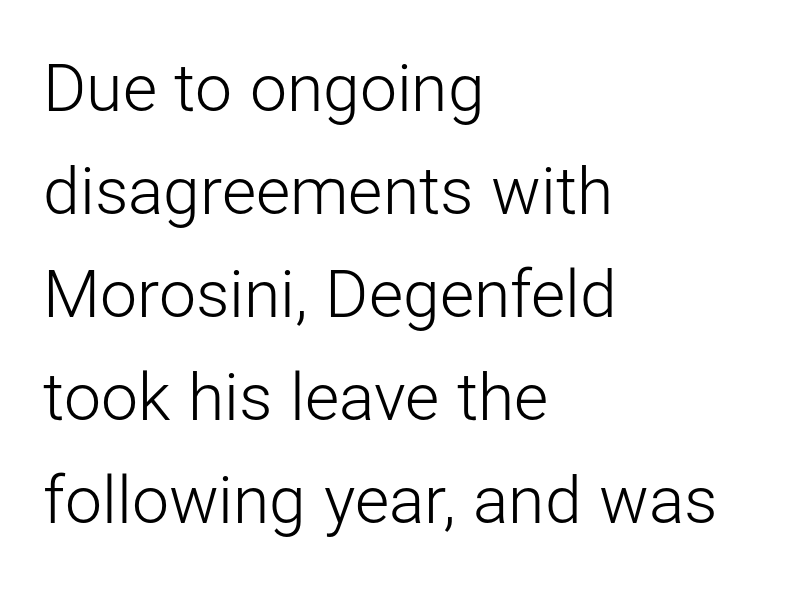
{"serif": "no", "italic": "no", "bold": "no", "weight": "light", "width": "normal", "stroke_contrast": "low", "x_height": "medium", "monospaced": "no", "underline": "no", "align": "left", "line_spacing": "normal", "line_spacing_ratio": 1.56, "letter_spacing": "normal", "letter_spacing_em": 0.0, "glyph_px": 66}
